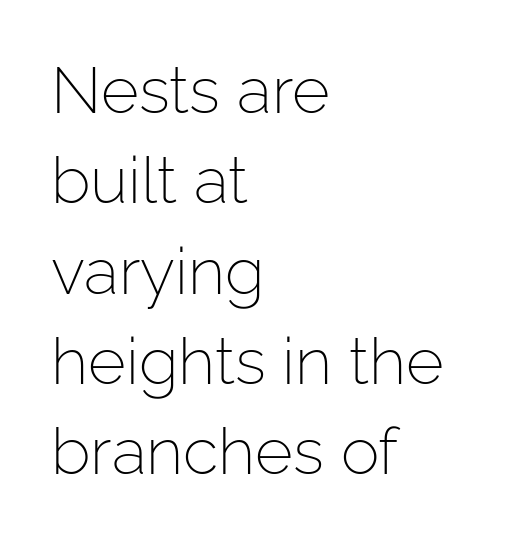
Q: Is the text bold? A: No.
Q: Is the text italic (slanted)? A: No, it is upright.
Q: Is the typeface a serif or a sans-serif typeface? A: Sans-serif.
Q: Is the text underlined? A: No.
Q: How is the paragraph aligned? A: Left-aligned.
Q: Is the spacing between letters normal or unusually wide? A: Normal.
Q: Is the spacing between lines tight, normal or loose? A: Normal.
Q: Width (condensed, normal, or wide)? A: Normal.
Q: Stroke contrast? A: Low.
Q: x-height? A: Medium.
Q: Monospaced? A: No.
